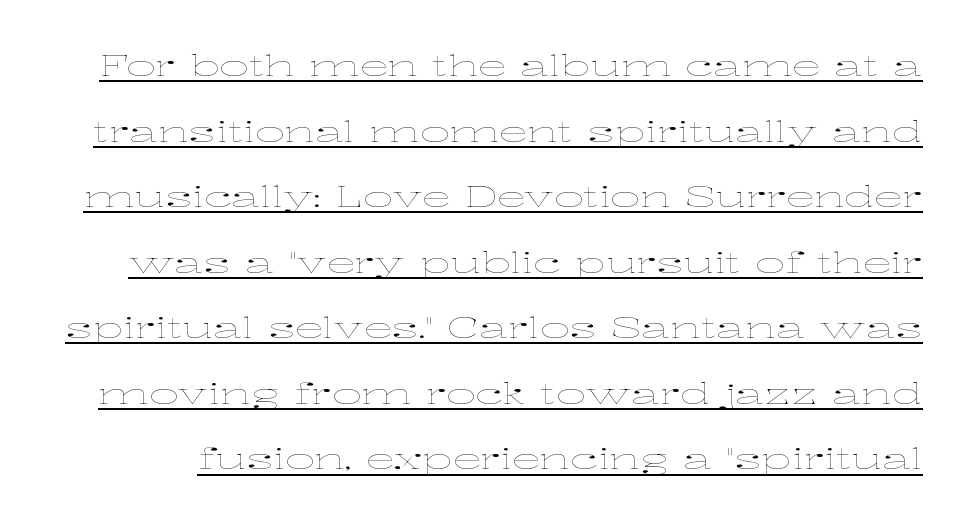
{"italic": "no", "bold": "no", "weight": "thin", "width": "wide", "stroke_contrast": "low", "x_height": "medium", "monospaced": "no", "underline": "yes", "line_spacing": "loose", "line_spacing_ratio": 2.26, "letter_spacing": "normal", "letter_spacing_em": 0.0, "glyph_px": 29}
